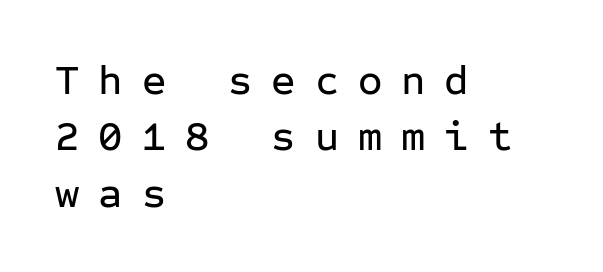
{"serif": "no", "italic": "no", "width": "normal", "stroke_contrast": "low", "x_height": "medium", "monospaced": "yes", "underline": "no", "align": "left", "line_spacing": "normal", "line_spacing_ratio": 1.34, "letter_spacing": "wide", "letter_spacing_em": 0.45, "glyph_px": 42}
